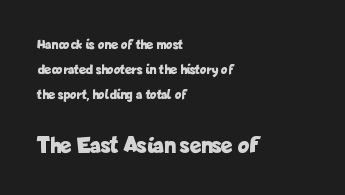
The image shows 24 px bold type, upright; set left-aligned, line spacing 1.8x, normal letter spacing, not underlined; the second (bottom) block is 1.71x larger.
